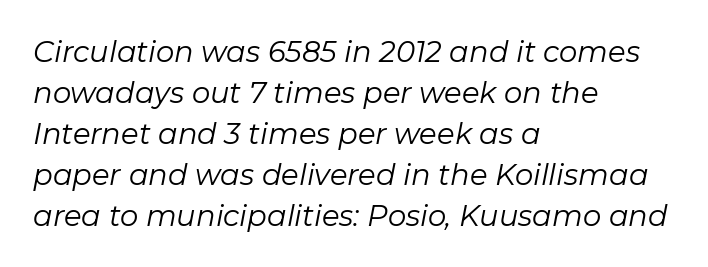
Q: Is the text bold? A: No.
Q: Is the text italic (slanted)? A: Yes, it leans right by about 11 degrees.
Q: Is the text underlined? A: No.
Q: How is the paragraph aligned? A: Left-aligned.
Q: Is the spacing between letters normal or unusually wide? A: Normal.
Q: Is the spacing between lines tight, normal or loose? A: Normal.
Q: Width (condensed, normal, or wide)? A: Normal.
Q: Stroke contrast? A: Low.
Q: x-height? A: Medium.
Q: Monospaced? A: No.
